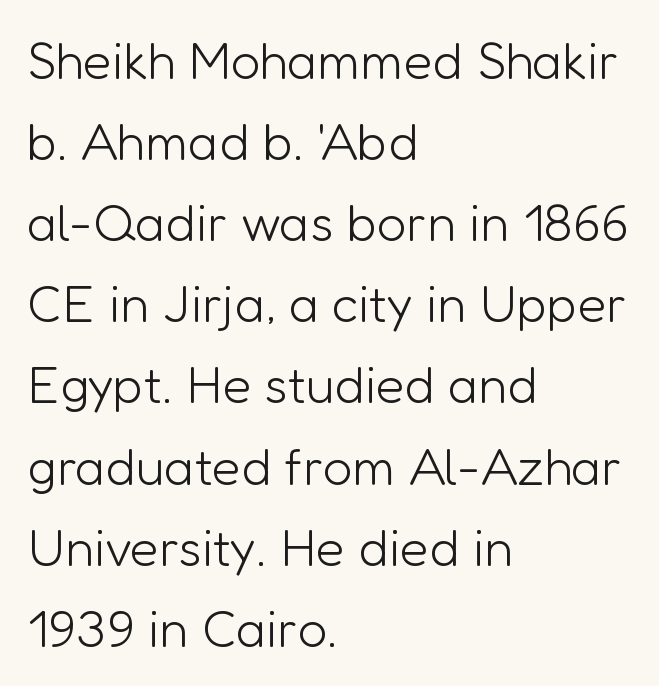
Bold? No — there's no thickening of the strokes. The passage is arranged the way most books set body copy — flush left. A typesetter would label this face a sans. Students, observe: this is what conventionally led text looks like. The letters advance in unequal steps, a hallmark of proportional type.
